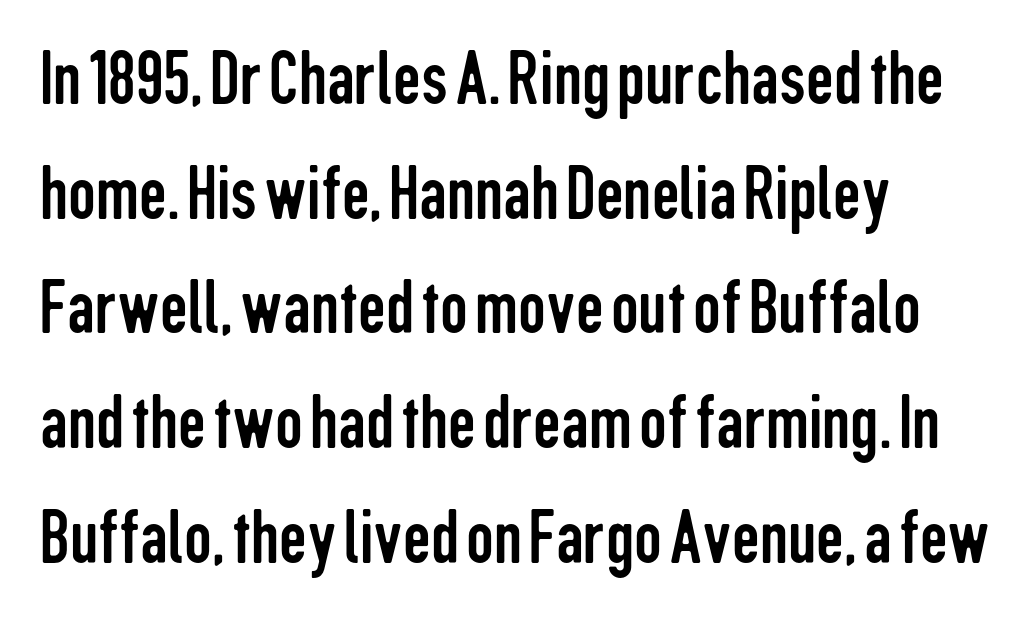
Q: Is the text bold? A: No.
Q: Is the text italic (slanted)? A: No, it is upright.
Q: Is the typeface a serif or a sans-serif typeface? A: Sans-serif.
Q: Is the text underlined? A: No.
Q: How is the paragraph aligned? A: Left-aligned.
Q: Is the spacing between letters normal or unusually wide? A: Normal.
Q: Is the spacing between lines tight, normal or loose? A: Normal.
Q: Width (condensed, normal, or wide)? A: Condensed.
Q: Stroke contrast? A: Low.
Q: x-height? A: Medium.
Q: Monospaced? A: No.
